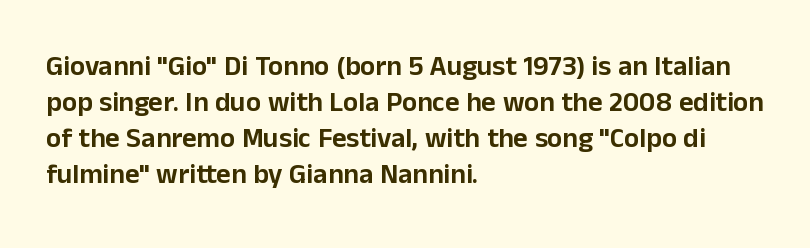
Q: Is the text italic (slanted)? A: No, it is upright.
Q: Is the typeface a serif or a sans-serif typeface? A: Sans-serif.
Q: Is the text underlined? A: No.
Q: How is the paragraph aligned? A: Left-aligned.
Q: Is the spacing between letters normal or unusually wide? A: Normal.
Q: Is the spacing between lines tight, normal or loose? A: Normal.
Q: Width (condensed, normal, or wide)? A: Normal.
Q: Stroke contrast? A: Low.
Q: x-height? A: Medium.
Q: Monospaced? A: No.
